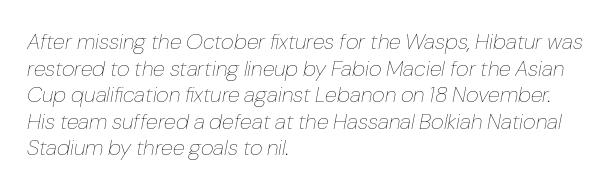
Q: Is the text bold? A: No.
Q: Is the text italic (slanted)? A: Yes, it leans right by about 10 degrees.
Q: Is the text underlined? A: No.
Q: How is the paragraph aligned? A: Left-aligned.
Q: Is the spacing between letters normal or unusually wide? A: Normal.
